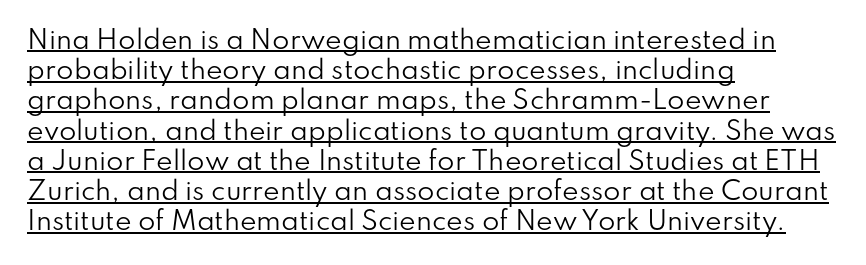
The image shows 25 px text type, upright; set left-aligned, line spacing 1.21x, normal letter spacing, underlined.
